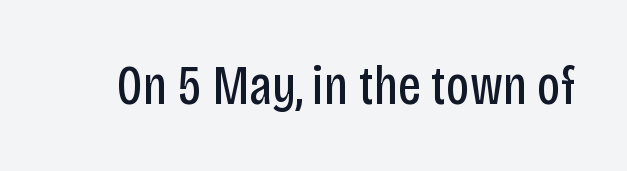
Each letter keeps its own natural width here, so spacing adapts to shape. The typography opts for an upright posture over an oblique one. Glance below the letters and you will spot only blank space. Heaviness? Minimal to ordinary, like unemphasized prose. No extra tracking has been applied to these lines.
